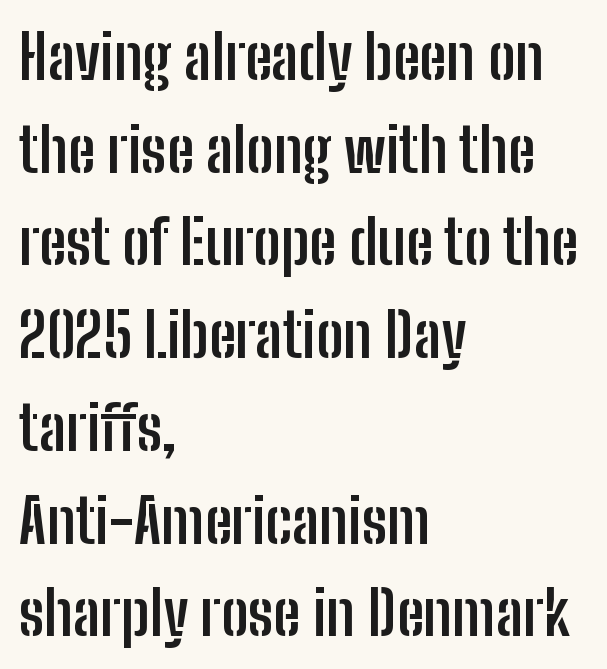
The image shows 61 px semibold, condensed sans-serif type, upright; set left-aligned, normal line spacing (1.52x), normal letter spacing, not underlined; low stroke contrast and a medium x-height.
